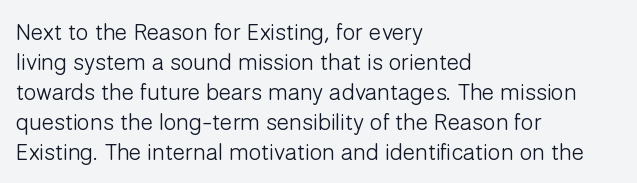
{"italic": "no", "bold": "no", "underline": "no", "align": "left", "line_spacing": "normal", "line_spacing_ratio": 1.3, "letter_spacing": "normal", "letter_spacing_em": 0.0, "glyph_px": 23}
